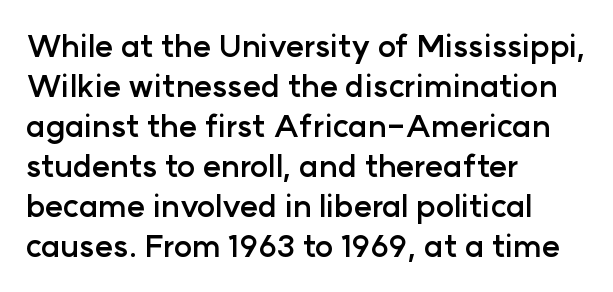
Classification — sans serif. A roman cut, with each character standing at attention. Lines of text with bare space underneath. Between one letter and the next there's only the usual sliver of space. The lines sit at an ordinary, default distance from one another.
